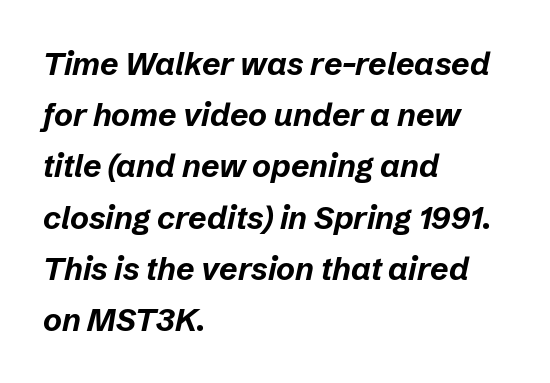
The image shows 32 px bold type, italic (leaning right); set left-aligned, normal line spacing (1.6x), normal letter spacing, not underlined; low stroke contrast and a medium x-height.
